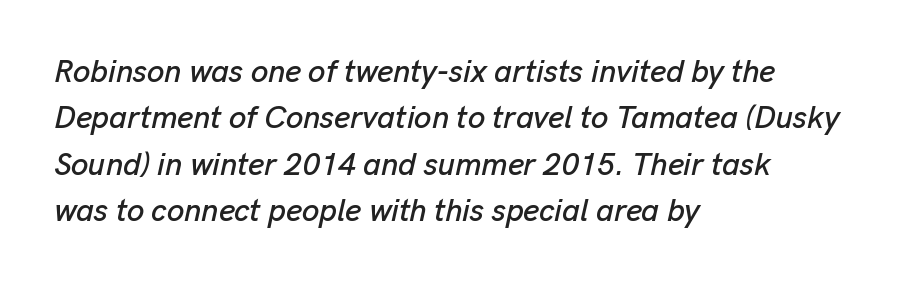
Q: Is the text italic (slanted)? A: Yes, it leans right by about 13 degrees.
Q: Is the text underlined? A: No.
Q: How is the paragraph aligned? A: Left-aligned.
Q: Is the spacing between letters normal or unusually wide? A: Normal.
Q: Is the spacing between lines tight, normal or loose? A: Normal.
Q: Width (condensed, normal, or wide)? A: Normal.
Q: Stroke contrast? A: Low.
Q: x-height? A: Medium.
Q: Monospaced? A: No.
